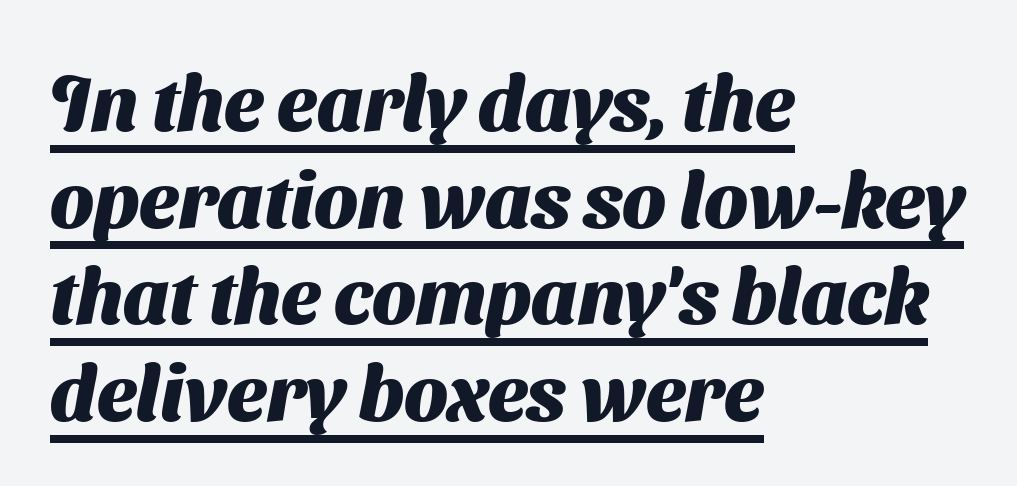
{"serif": "no", "bold": "yes", "weight": "heavy", "width": "normal", "stroke_contrast": "medium", "x_height": "medium", "monospaced": "no", "underline": "yes", "align": "left", "line_spacing_ratio": 1.24, "letter_spacing": "normal", "letter_spacing_em": 0.0, "glyph_px": 78}
